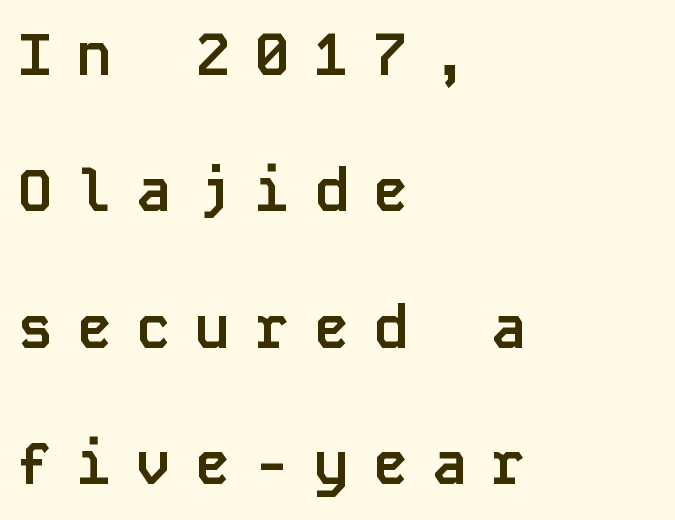
The image shows 58 px semibold sans-serif type, upright, monospaced; set left-aligned, loose line spacing (2.35x), unusually wide letter spacing (+0.42 em), not underlined; low stroke contrast and a large x-height.
